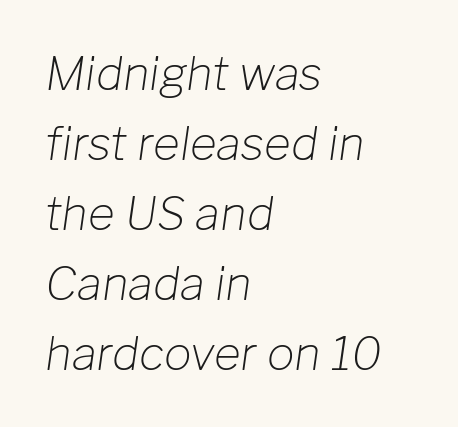
The image shows 46 px light type, italic (leaning right); set left-aligned, normal line spacing (1.52x), normal letter spacing, not underlined; low stroke contrast and a medium x-height.
